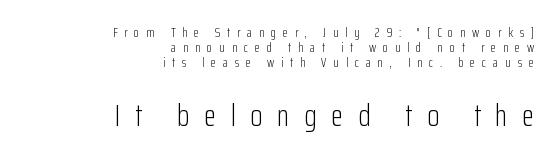
Q: Is the text bold? A: No.
Q: Is the text italic (slanted)? A: No, it is upright.
Q: Is the typeface a serif or a sans-serif typeface? A: Sans-serif.
Q: Is the text underlined? A: No.
Q: How is the paragraph aligned? A: Right-aligned.
Q: Is the spacing between letters normal or unusually wide? A: Unusually wide.
Q: Is the spacing between lines tight, normal or loose? A: Tight.
Q: Which block of text is set in a larger size, the first (top) or the second (bottom)? A: The second (bottom) one.
Q: Width (condensed, normal, or wide)? A: Condensed.
Q: Stroke contrast? A: Low.
Q: x-height? A: Medium.
Q: Monospaced? A: No.
